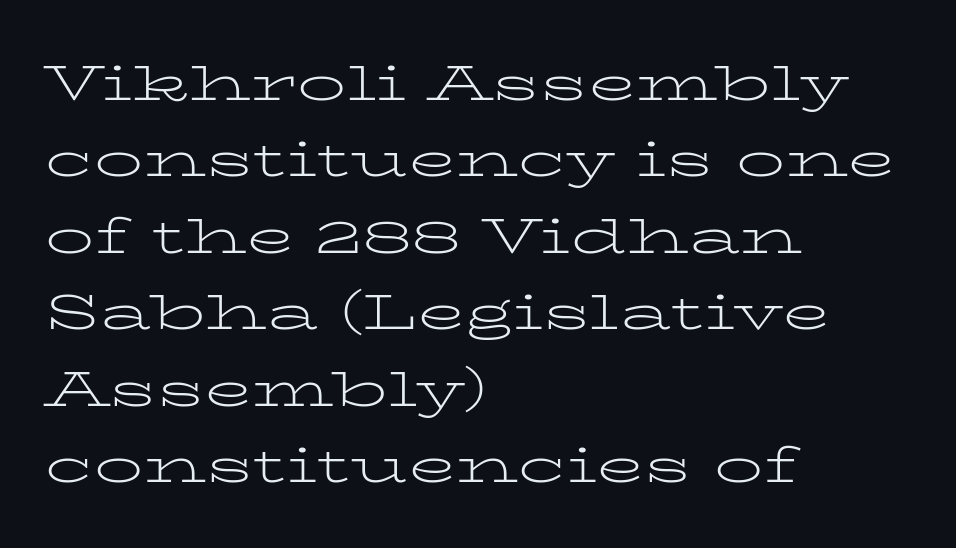
{"serif": "yes", "italic": "no", "bold": "no", "weight": "light", "width": "wide", "stroke_contrast": "low", "x_height": "medium", "monospaced": "no", "underline": "no", "align": "left", "line_spacing": "normal", "line_spacing_ratio": 1.56, "letter_spacing": "normal", "letter_spacing_em": 0.0, "glyph_px": 49}
